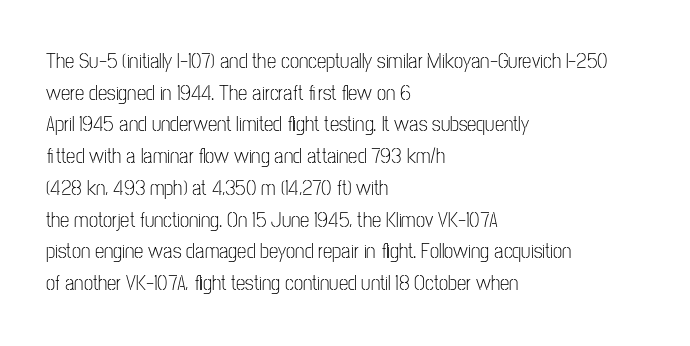
Q: Is the text bold? A: No.
Q: Is the text italic (slanted)? A: No, it is upright.
Q: Is the text underlined? A: No.
Q: How is the paragraph aligned? A: Left-aligned.
Q: Is the spacing between letters normal or unusually wide? A: Normal.
Q: Is the spacing between lines tight, normal or loose? A: Normal.
